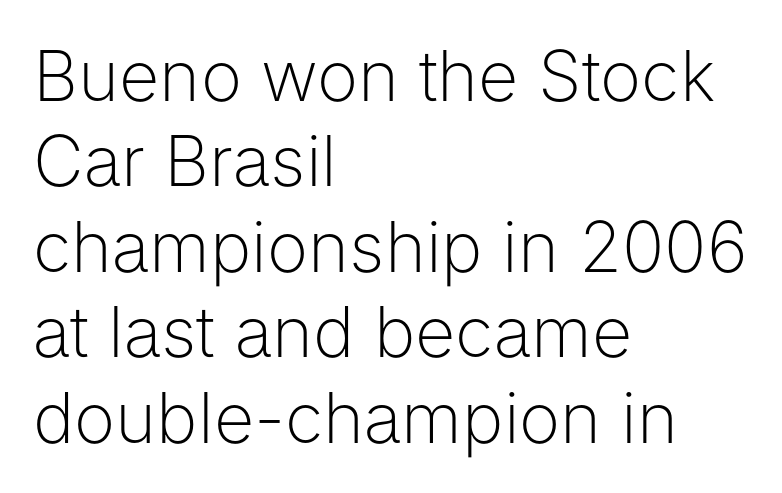
Every stem runs plumb, perpendicular to the baseline. Heaviness? Minimal to ordinary, like unemphasized prose. Note the varied advance widths — an 'i' is clearly narrower than an 'm'. No extra tracking has been applied to these lines. Alignment: flush left.
